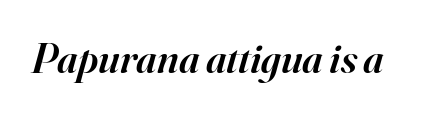
Q: Is the text bold? A: Semi-bold.
Q: Is the text italic (slanted)? A: Yes, it leans right by about 16 degrees.
Q: Is the typeface a serif or a sans-serif typeface? A: Serif.
Q: Is the text underlined? A: No.
Q: Is the spacing between letters normal or unusually wide? A: Normal.
Q: Width (condensed, normal, or wide)? A: Normal.
Q: Stroke contrast? A: High.
Q: x-height? A: Small.
Q: Monospaced? A: No.
